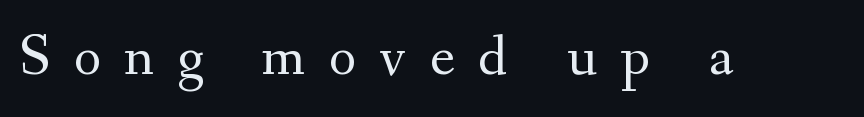
{"serif": "yes", "italic": "no", "bold": "no", "weight": "regular", "width": "normal", "stroke_contrast": "medium", "x_height": "small", "monospaced": "no", "underline": "no", "letter_spacing": "wide", "letter_spacing_em": 0.4, "glyph_px": 59}
